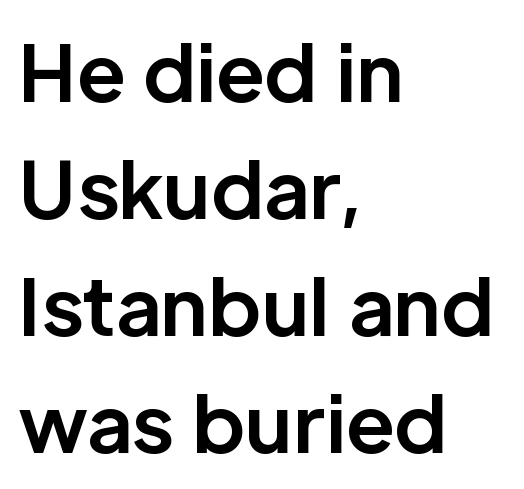
The image shows 78 px bold sans-serif type, upright; set left-aligned, normal line spacing (1.5x), normal letter spacing, not underlined; low stroke contrast and a medium x-height.
